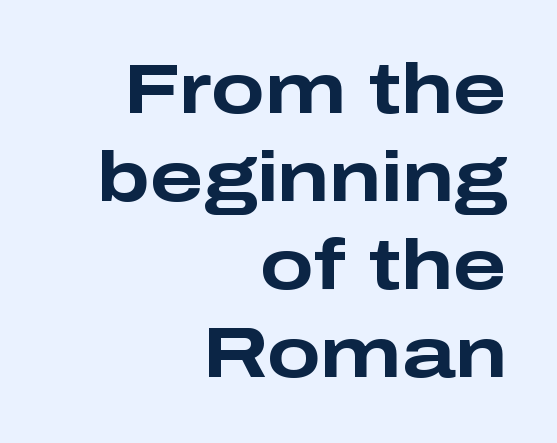
The image shows 71 px bold, wide sans-serif type, upright; set right-aligned, line spacing 1.24x, normal letter spacing, not underlined; low stroke contrast and a medium x-height.
